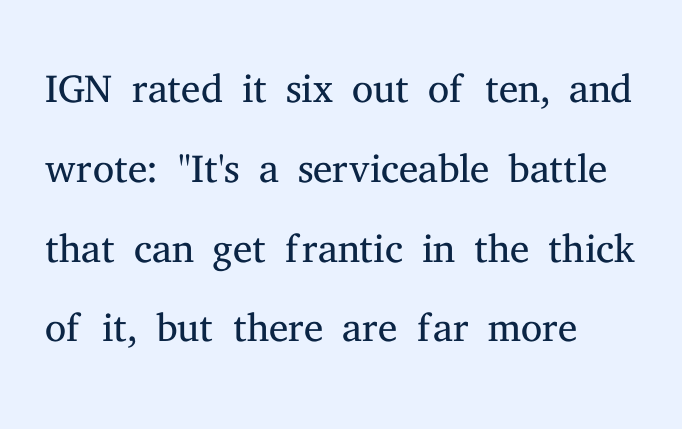
A roman cut, with each character standing at attention. No extra tracking has been applied to these lines. Counters stay open thanks to moderate or lighter strokes. The typeface chosen for these lines features serifs.
